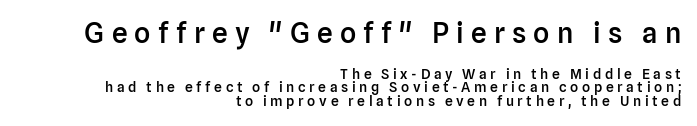
{"serif": "no", "italic": "no", "bold": "semi", "weight": "semibold", "width": "normal", "stroke_contrast": "low", "x_height": "medium", "monospaced": "no", "underline": "no", "align": "right", "line_spacing": "tight", "line_spacing_ratio": 0.95, "letter_spacing": "wide", "letter_spacing_em": 0.26, "larger_block": "first", "size_ratio": 2.0, "glyph_px": 28}
